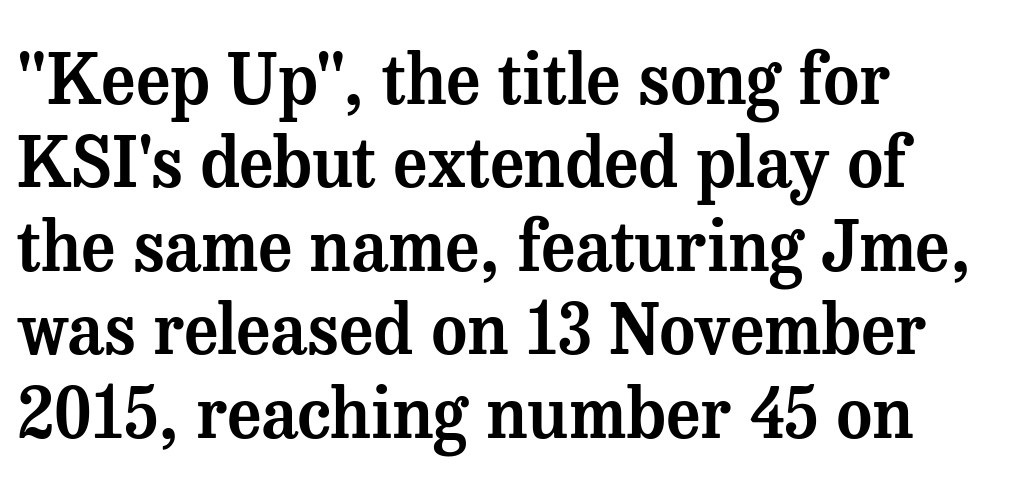
Font category for this specimen: serif. The letters advance in unequal steps, a hallmark of proportional type. Designer's note — italics off, roman on. The string is rendered with underlining switched off.
